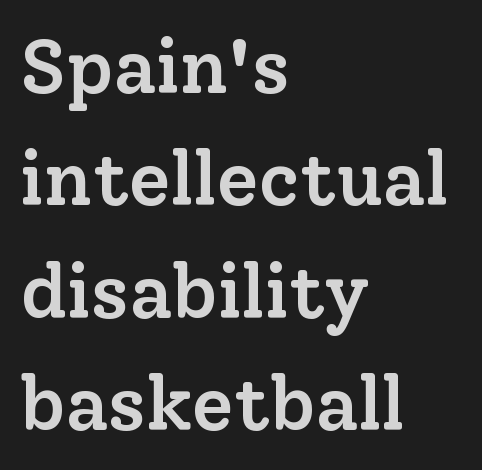
Q: Is the text bold? A: Semi-bold.
Q: Is the text italic (slanted)? A: No, it is upright.
Q: Is the typeface a serif or a sans-serif typeface? A: Serif.
Q: Is the text underlined? A: No.
Q: How is the paragraph aligned? A: Left-aligned.
Q: Is the spacing between letters normal or unusually wide? A: Normal.
Q: Is the spacing between lines tight, normal or loose? A: Normal.
Q: Width (condensed, normal, or wide)? A: Normal.
Q: Stroke contrast? A: Low.
Q: x-height? A: Medium.
Q: Monospaced? A: No.
